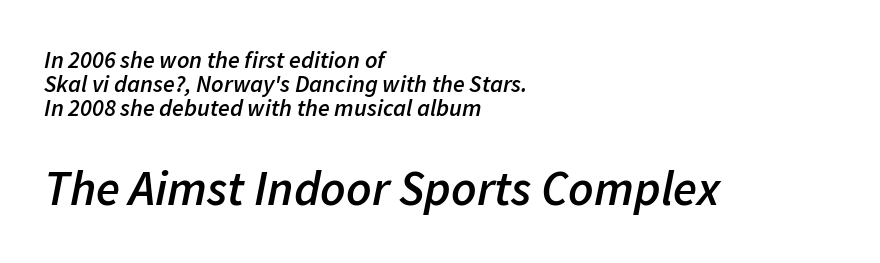
{"italic": "yes", "lean": "right", "slant_degrees": 11, "bold": "semi", "weight": "semibold", "width": "normal", "stroke_contrast": "low", "x_height": "medium", "monospaced": "no", "underline": "no", "align": "left", "line_spacing": "tight", "line_spacing_ratio": 1.01, "letter_spacing": "normal", "letter_spacing_em": 0.0, "larger_block": "second", "size_ratio": 2.04, "glyph_px": 49}
